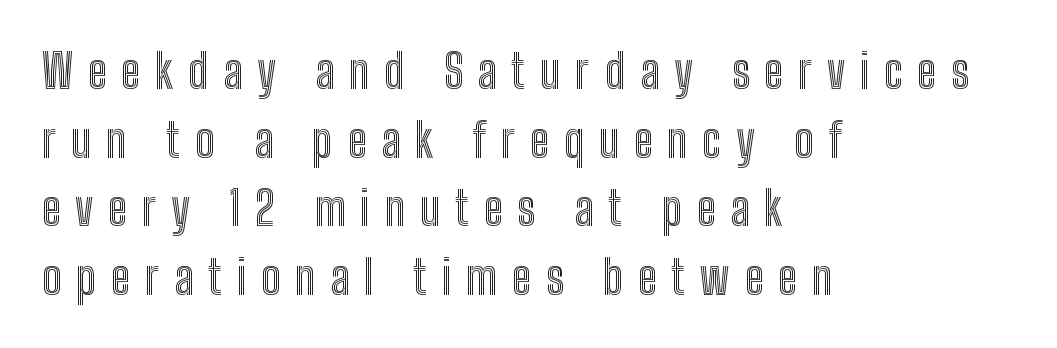
The image shows 47 px condensed type, upright; set left-aligned, normal line spacing (1.46x), unusually wide letter spacing (+0.31 em), not underlined; a medium x-height.
